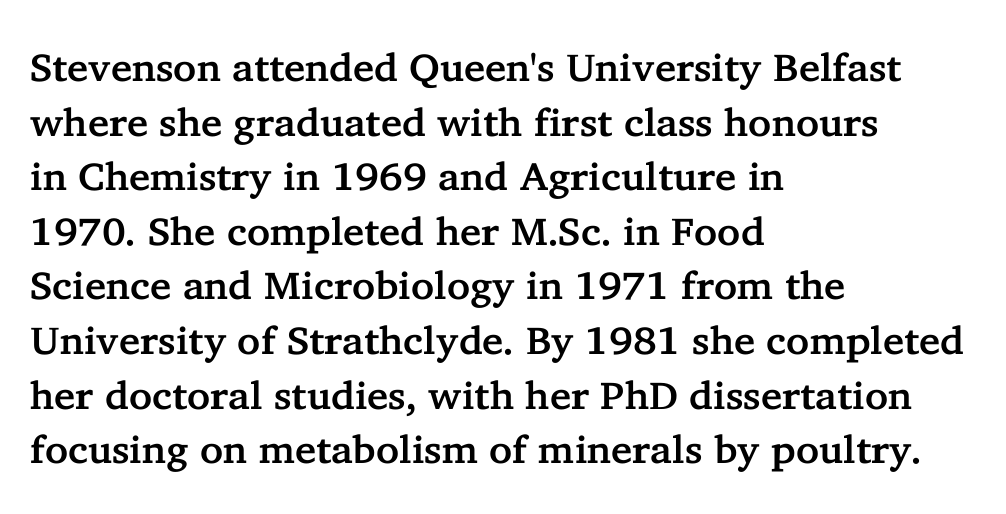
Q: Is the text italic (slanted)? A: No, it is upright.
Q: Is the typeface a serif or a sans-serif typeface? A: Serif.
Q: Is the text underlined? A: No.
Q: How is the paragraph aligned? A: Left-aligned.
Q: Is the spacing between letters normal or unusually wide? A: Normal.
Q: Is the spacing between lines tight, normal or loose? A: Normal.
Q: Width (condensed, normal, or wide)? A: Normal.
Q: Stroke contrast? A: Low.
Q: x-height? A: Medium.
Q: Monospaced? A: No.
